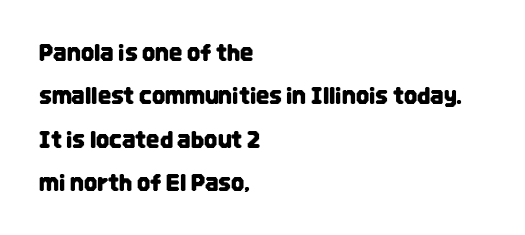
Lines of text with bare space underneath. The letters stand upright; this is a roman face. Layout note: lines flush left. There is no visible air inserted between adjacent glyphs.
